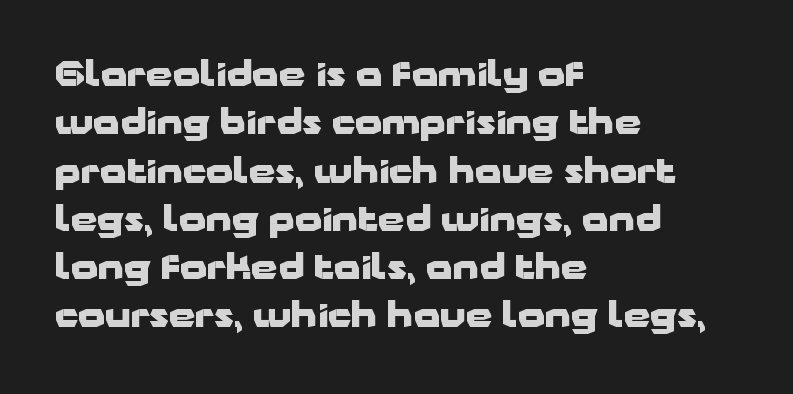
Q: Is the text bold? A: Yes.
Q: Is the text italic (slanted)? A: No, it is upright.
Q: Is the typeface a serif or a sans-serif typeface? A: Sans-serif.
Q: Is the text underlined? A: No.
Q: How is the paragraph aligned? A: Left-aligned.
Q: Is the spacing between letters normal or unusually wide? A: Normal.
Q: Is the spacing between lines tight, normal or loose? A: Normal.
Q: Width (condensed, normal, or wide)? A: Wide.
Q: Stroke contrast? A: Low.
Q: x-height? A: Medium.
Q: Monospaced? A: No.
